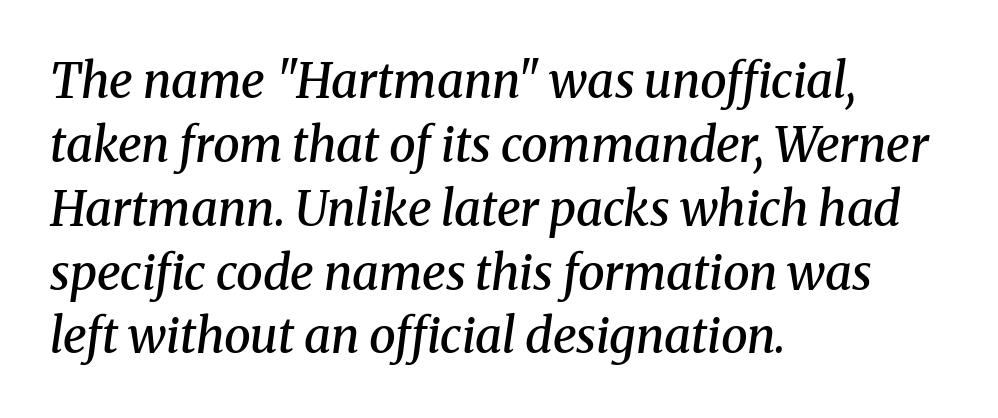
The image shows 48 px semibold serif type, italic (leaning right); set left-aligned, normal line spacing (1.33x), normal letter spacing, not underlined; medium stroke contrast and a medium x-height.
